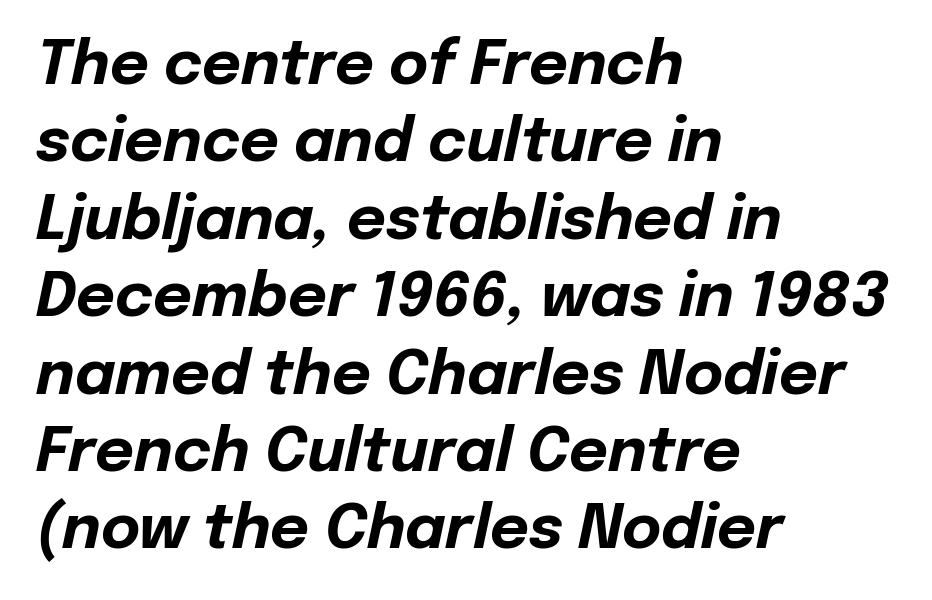
{"italic": "yes", "lean": "right", "slant_degrees": 12, "bold": "yes", "weight": "bold", "width": "normal", "stroke_contrast": "low", "x_height": "medium", "monospaced": "no", "underline": "no", "align": "left", "line_spacing": "normal", "line_spacing_ratio": 1.29, "letter_spacing": "normal", "letter_spacing_em": 0.0, "glyph_px": 60}
